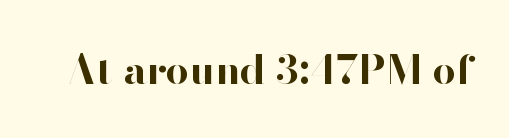
Heavy, bold letterforms. You could not count columns in this text — the font is proportionally spaced. In terms of letterspacing, this is plain default setting. The typeface chosen for these lines omits serifs. The specimen omits any rule beneath the text block's lines.
